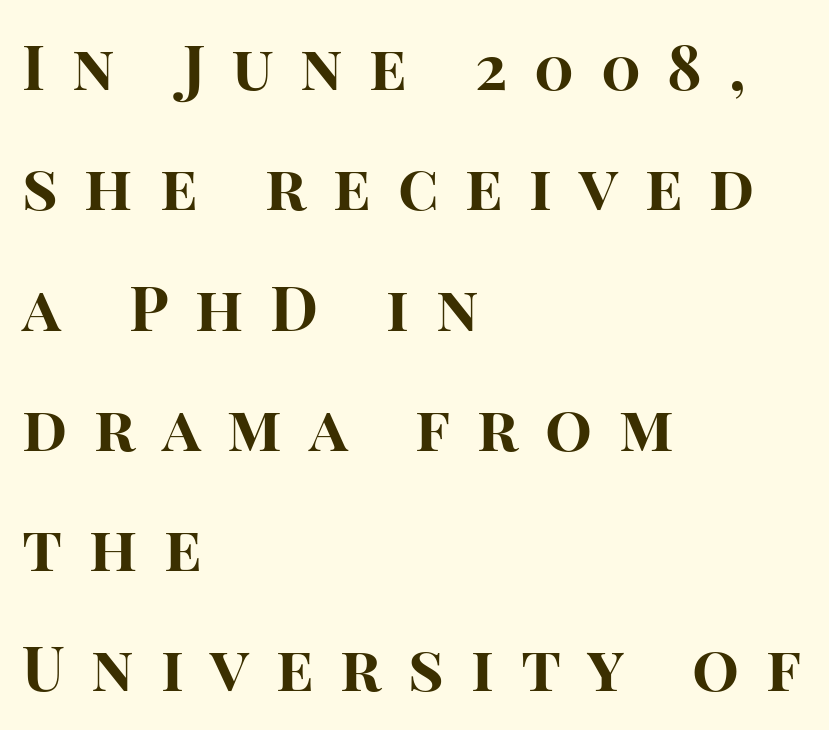
Q: Is the text bold? A: Yes.
Q: Is the text italic (slanted)? A: No, it is upright.
Q: Is the typeface a serif or a sans-serif typeface? A: Sans-serif.
Q: Is the text underlined? A: No.
Q: How is the paragraph aligned? A: Left-aligned.
Q: Is the spacing between letters normal or unusually wide? A: Unusually wide.
Q: Is the spacing between lines tight, normal or loose? A: Loose.
Q: Width (condensed, normal, or wide)? A: Normal.
Q: Stroke contrast? A: High.
Q: x-height? A: Large.
Q: Monospaced? A: No.
